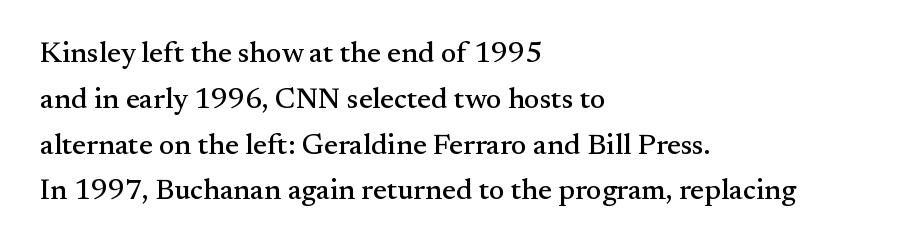
{"serif": "yes", "italic": "no", "width": "normal", "stroke_contrast": "medium", "x_height": "small", "monospaced": "no", "underline": "no", "align": "left", "line_spacing": "normal", "line_spacing_ratio": 1.58, "letter_spacing": "normal", "letter_spacing_em": 0.0, "glyph_px": 29}
